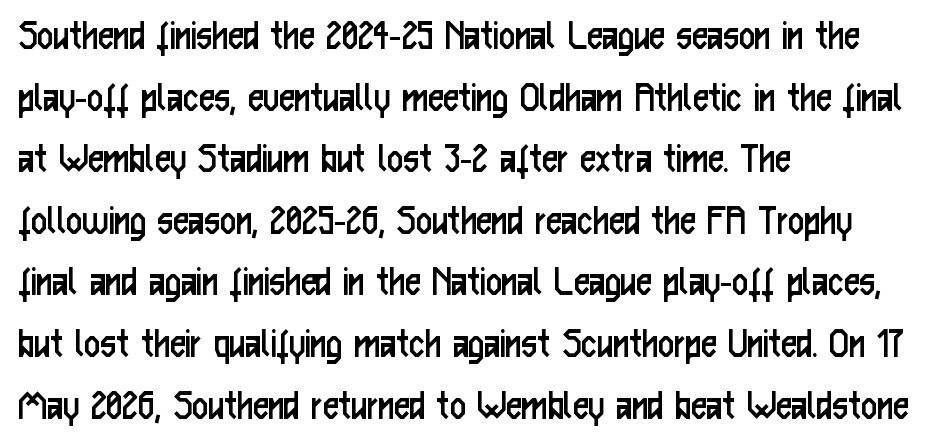
The letters carry no serifs — their stems end cleanly without finishing strokes. A student would call this left alignment; a typographer would say flush left, rag right. Glyph-to-glyph distance matches everyday printed text. The passage shown is not bold in any degree.
